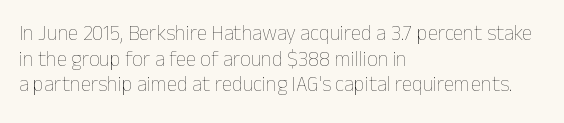
The image shows 21 px text type, upright; set left-aligned, line spacing 1.22x, normal letter spacing, not underlined.
